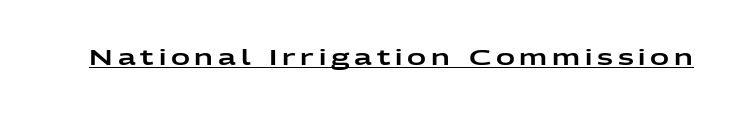
The image shows 21 px text type, upright; set unusually wide letter spacing (+0.23 em), underlined.
